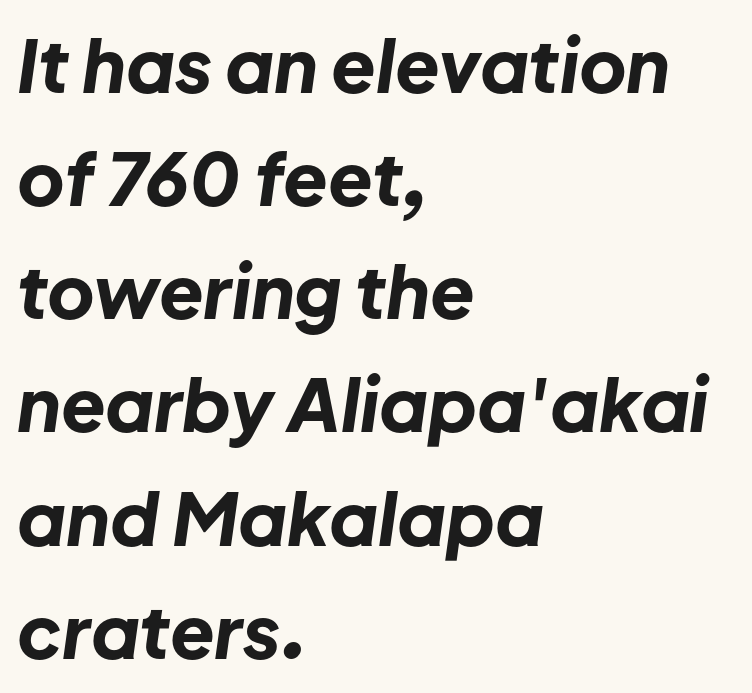
The image shows 73 px bold type, italic (leaning right); set left-aligned, normal line spacing (1.55x), normal letter spacing, not underlined; low stroke contrast and a medium x-height.
